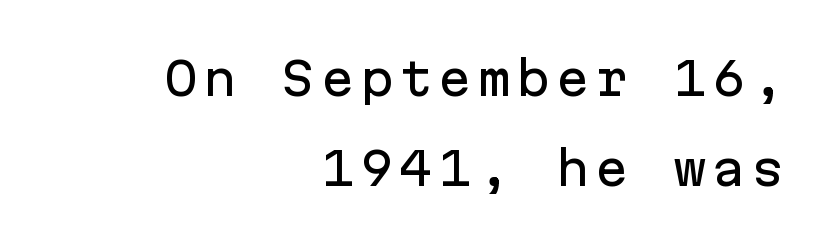
{"serif": "no", "italic": "no", "width": "normal", "stroke_contrast": "low", "x_height": "medium", "monospaced": "yes", "underline": "no", "align": "right", "line_spacing": "loose", "line_spacing_ratio": 2.0, "glyph_px": 45}
